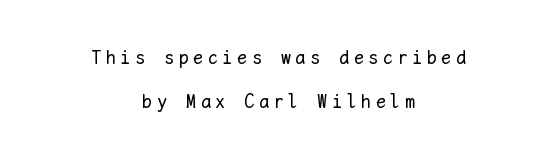
{"italic": "no", "bold": "no", "underline": "no", "align": "center", "line_spacing": "loose", "line_spacing_ratio": 2.2, "letter_spacing": "wide", "letter_spacing_em": 0.23, "glyph_px": 20}
